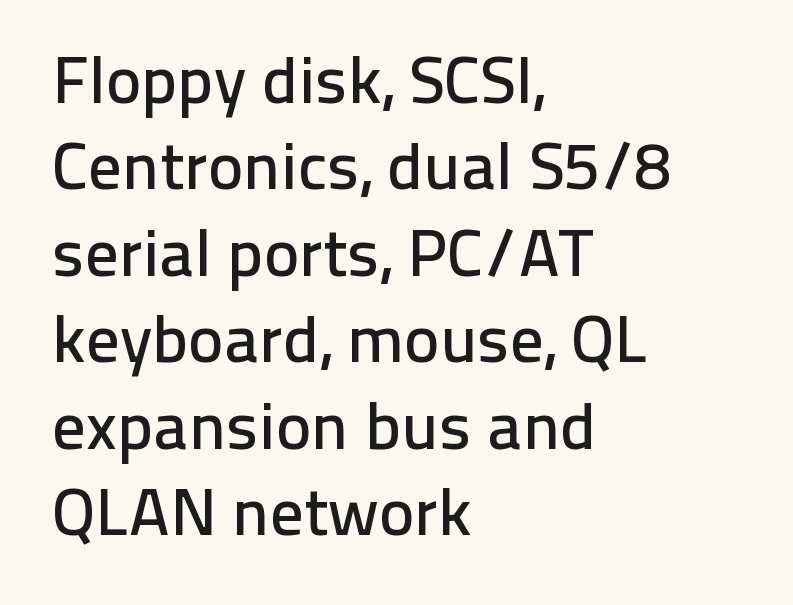
The image shows 67 px sans-serif type, upright; set left-aligned, normal line spacing (1.29x), normal letter spacing, not underlined; low stroke contrast and a medium x-height.
